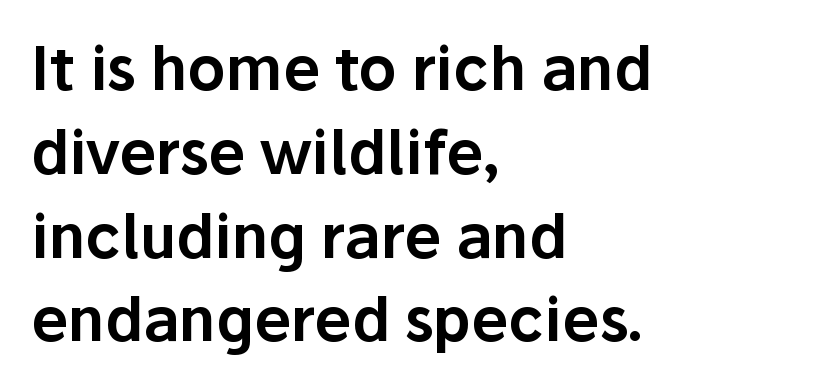
Q: Is the text italic (slanted)? A: No, it is upright.
Q: Is the typeface a serif or a sans-serif typeface? A: Sans-serif.
Q: Is the text underlined? A: No.
Q: How is the paragraph aligned? A: Left-aligned.
Q: Is the spacing between letters normal or unusually wide? A: Normal.
Q: Is the spacing between lines tight, normal or loose? A: Normal.
Q: Width (condensed, normal, or wide)? A: Normal.
Q: Stroke contrast? A: Low.
Q: x-height? A: Medium.
Q: Monospaced? A: No.
